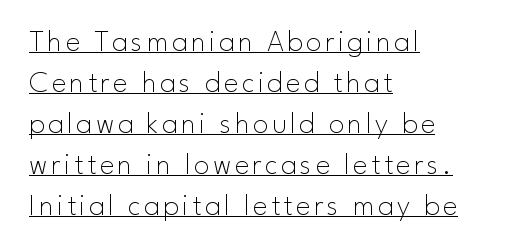
Here the designer chose a conventional face with non-uniform glyph widths. Has an underline been added? It has. Style check: upright. This sample is left-justified, so line endings fall wherever the words run out.
